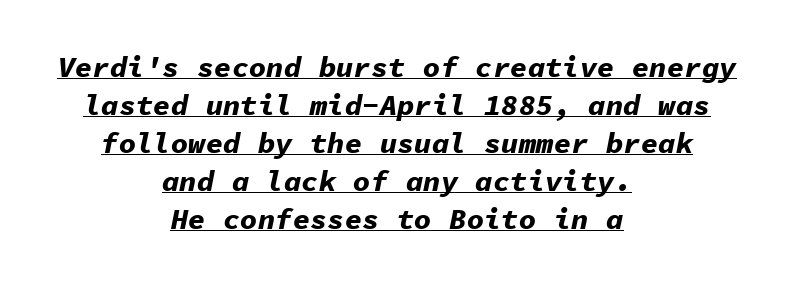
The image shows 29 px bold type, italic (leaning right), monospaced; set centered, normal line spacing (1.31x), normal letter spacing, underlined; low stroke contrast and a medium x-height.
